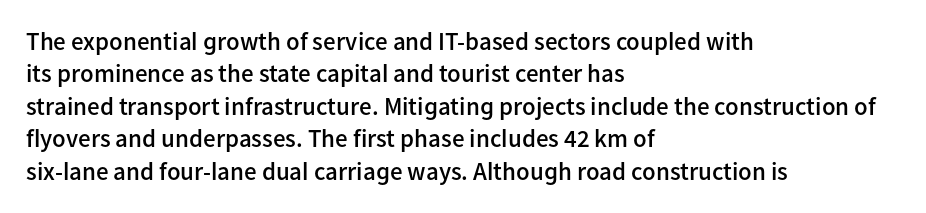
Q: Is the text bold? A: Semi-bold.
Q: Is the text italic (slanted)? A: No, it is upright.
Q: Is the text underlined? A: No.
Q: How is the paragraph aligned? A: Left-aligned.
Q: Is the spacing between letters normal or unusually wide? A: Normal.
Q: Is the spacing between lines tight, normal or loose? A: Normal.
